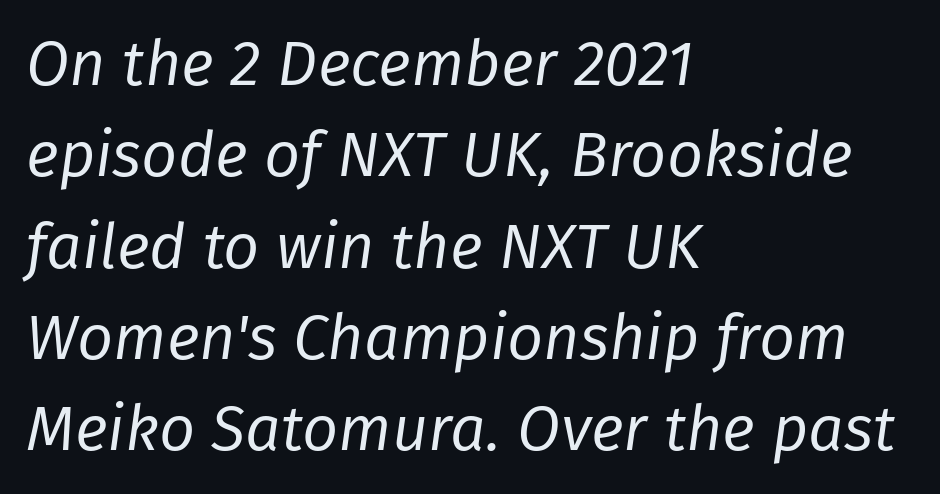
{"italic": "yes", "lean": "right", "slant_degrees": 8, "bold": "no", "weight": "regular", "width": "normal", "stroke_contrast": "low", "x_height": "medium", "monospaced": "no", "underline": "no", "align": "left", "line_spacing": "normal", "line_spacing_ratio": 1.45, "letter_spacing": "normal", "letter_spacing_em": 0.0, "glyph_px": 63}
